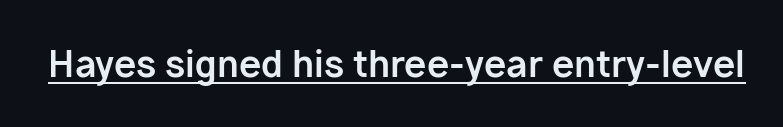
The sample's only ornament is a line tracing under the words. Regarding serifs, this sample does without them. Is the type bold? Yes — the strokes are clearly thick and heavy. The letterforms sit shoulder to shoulder at normal distance. Every character sits straight up, as roman type does.
